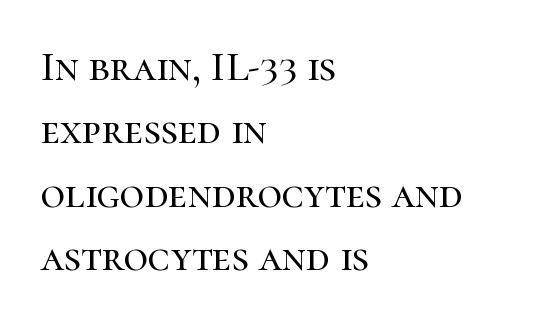
Baseline-to-baseline distance is the conventional proportion of letter height. These lines stack with their left ends in a neat column. Just letters on the line, the space beneath them empty. The letters carry serifs — small finishing strokes at the ends of their stems. These lines are rendered in a variable-pitch font. The type sits square on the baseline with zero lean.
